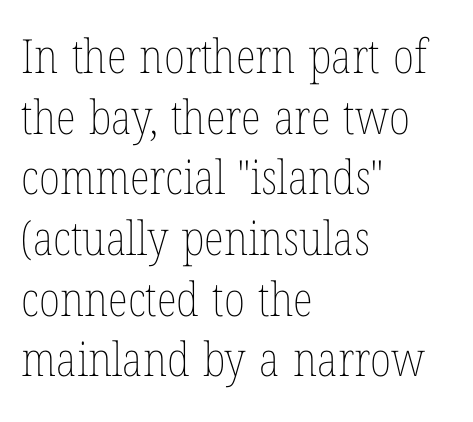
Compared with typical body copy, the letter spacing here is the same. Leading matches the norm, producing a regular column. Clear beneath every line of the passage. Posture: vertical.
